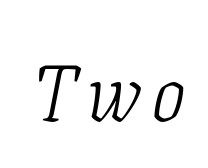
Q: Is the text bold? A: No.
Q: Is the text italic (slanted)? A: Yes, it leans right by about 11 degrees.
Q: Is the typeface a serif or a sans-serif typeface? A: Serif.
Q: Is the text underlined? A: No.
Q: Width (condensed, normal, or wide)? A: Condensed.
Q: Stroke contrast? A: Low.
Q: x-height? A: Medium.
Q: Monospaced? A: No.
